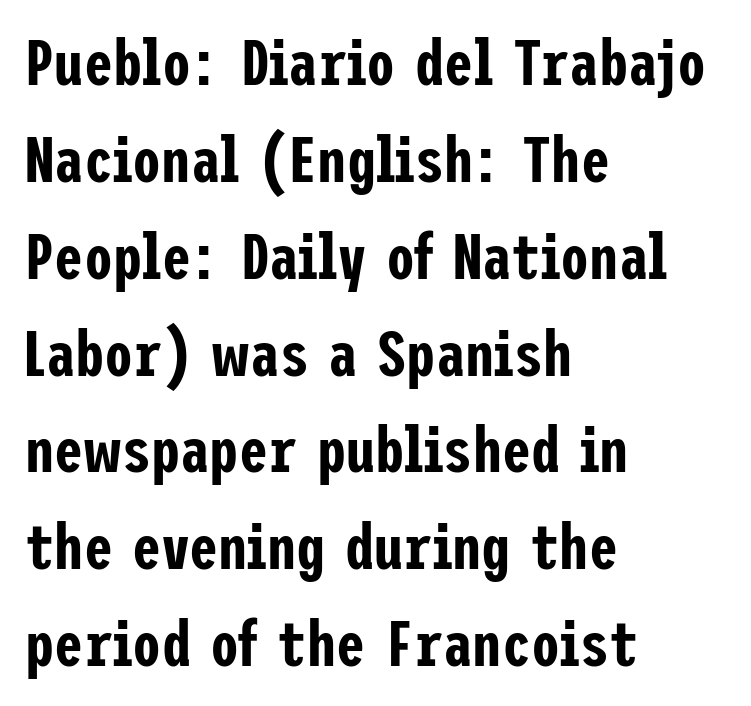
The image shows 65 px condensed sans-serif type, upright; set left-aligned, normal line spacing (1.49x), normal letter spacing, not underlined; low stroke contrast and a medium x-height.
